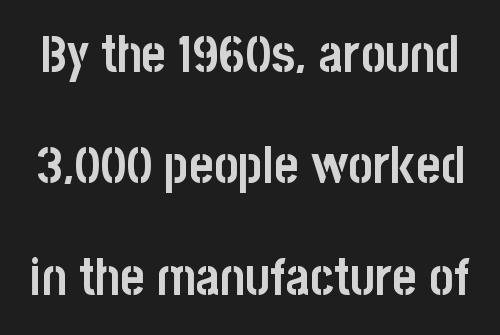
These lines carry a lot of weight — the face is fully bold. Just letters on the line, the space beneath them empty. Proportional: the letters do not fall into vertical columns. Words appear dense and cohesive because spacing is normal. The lines are spread far apart with generous leading.
